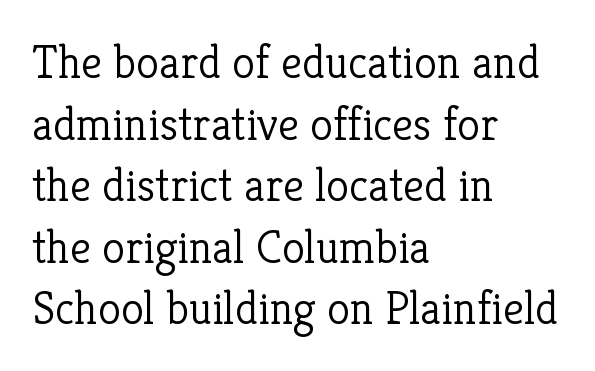
The image shows 47 px light serif type, upright; set left-aligned, normal line spacing (1.31x), normal letter spacing, not underlined; low stroke contrast and a medium x-height.
